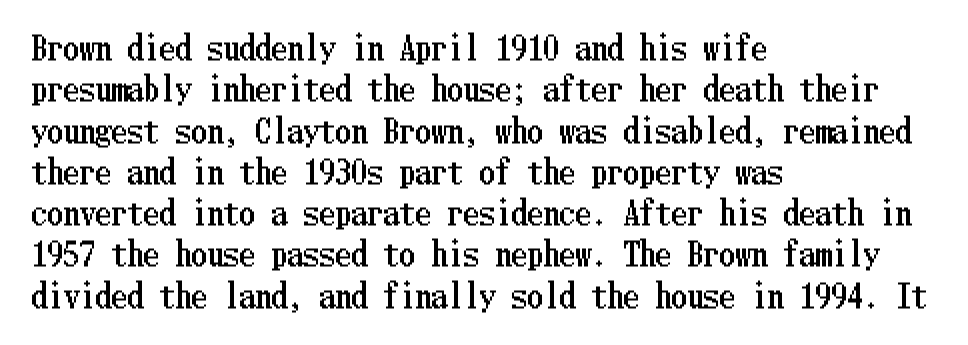
Q: Is the text italic (slanted)? A: No, it is upright.
Q: Is the text underlined? A: No.
Q: How is the paragraph aligned? A: Left-aligned.
Q: Is the spacing between letters normal or unusually wide? A: Normal.
Q: Is the spacing between lines tight, normal or loose? A: Normal.
Q: Width (condensed, normal, or wide)? A: Condensed.
Q: Stroke contrast? A: Low.
Q: x-height? A: Medium.
